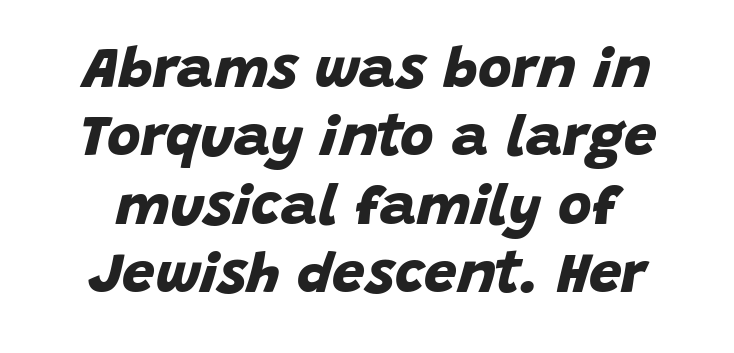
The image shows 58 px bold sans-serif type; set line spacing 1.18x, normal letter spacing, not underlined; low stroke contrast and a large x-height.
